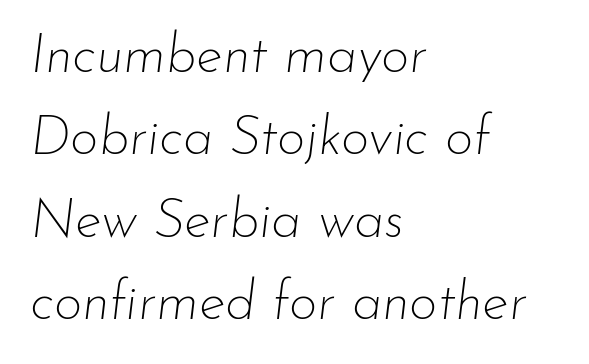
Q: Is the text bold? A: No.
Q: Is the text italic (slanted)? A: Yes, it leans right by about 7 degrees.
Q: Is the text underlined? A: No.
Q: How is the paragraph aligned? A: Left-aligned.
Q: Is the spacing between letters normal or unusually wide? A: Normal.
Q: Is the spacing between lines tight, normal or loose? A: Normal.
Q: Width (condensed, normal, or wide)? A: Normal.
Q: Stroke contrast? A: Low.
Q: x-height? A: Small.
Q: Monospaced? A: No.
